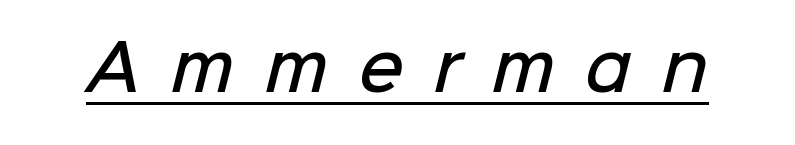
Students, this is semibold: more ink than regular, less than bold. Does extra space separate the letters? Yes, quite a lot of it. This rendering features underlined lettering. Spacing verdict: proportional, widths tailored to each character. The letters carry no serifs — their stems end cleanly without finishing strokes.
